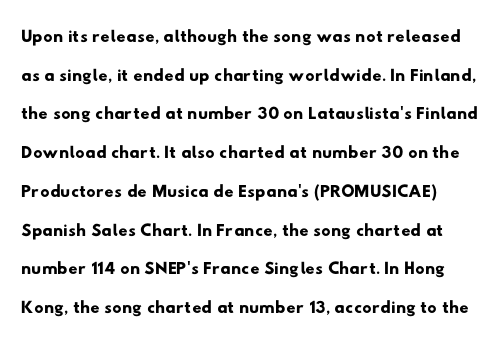
{"underline": "no", "line_spacing": "normal", "line_spacing_ratio": 1.49, "letter_spacing": "normal", "letter_spacing_em": 0.0, "glyph_px": 26}
